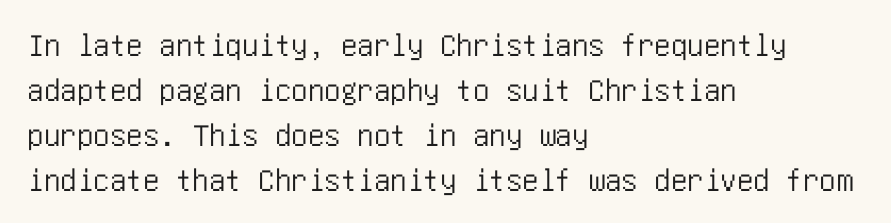
Notice how the stems are strictly vertical — no italics here. Classification — sans serif. The block of text has a typical density, with ordinary space between rows. The compositor pushed each line to the left boundary.
